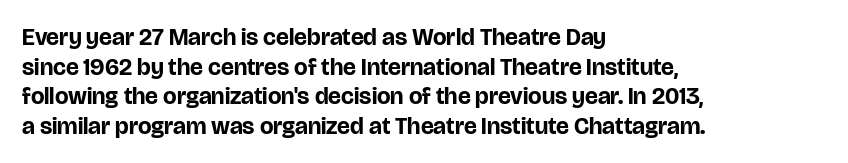
Q: Is the text bold? A: Yes.
Q: Is the text italic (slanted)? A: No, it is upright.
Q: Is the text underlined? A: No.
Q: How is the paragraph aligned? A: Left-aligned.
Q: Is the spacing between letters normal or unusually wide? A: Normal.
